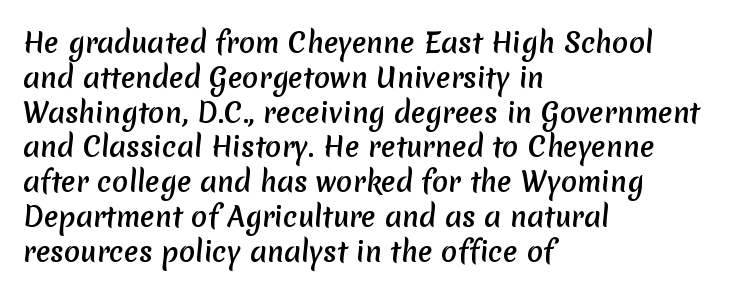
Q: Is the text bold? A: Yes.
Q: Is the text underlined? A: No.
Q: How is the paragraph aligned? A: Left-aligned.
Q: Is the spacing between letters normal or unusually wide? A: Normal.
Q: Is the spacing between lines tight, normal or loose? A: Normal.
